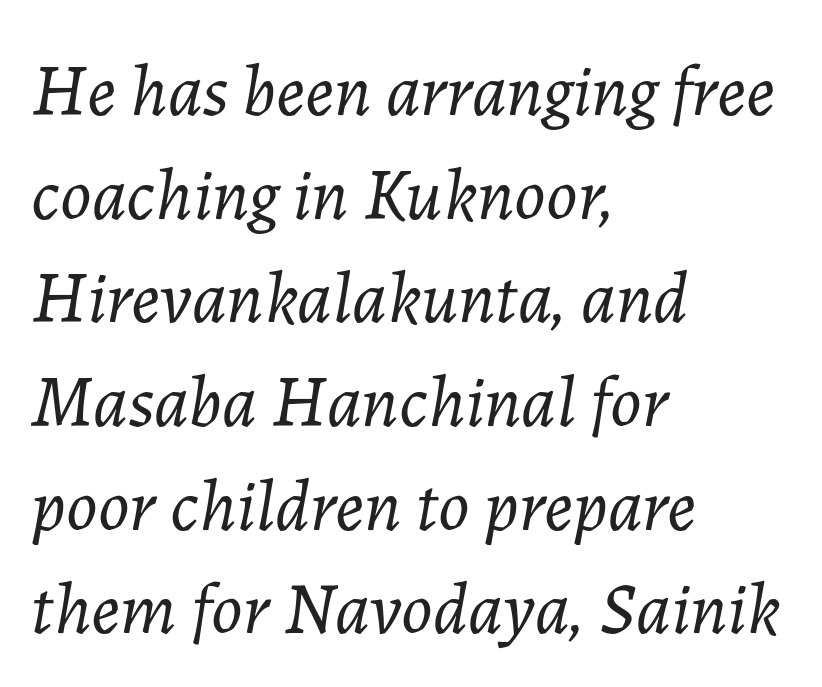
Anything drawn beneath the words? Only blank space. Ink coverage per letter is moderate at most. Slanted lettering throughout. These lines sit exactly where default settings would place them.
